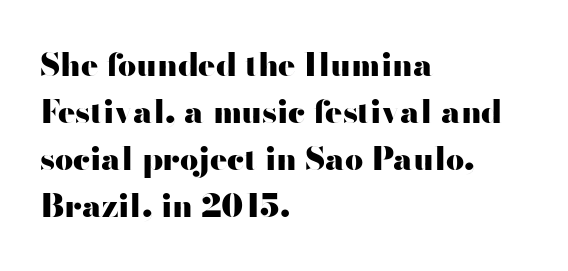
The image shows 32 px heavy, wide type, upright; set left-aligned, normal line spacing (1.47x), normal letter spacing, not underlined; high stroke contrast and a small x-height.
